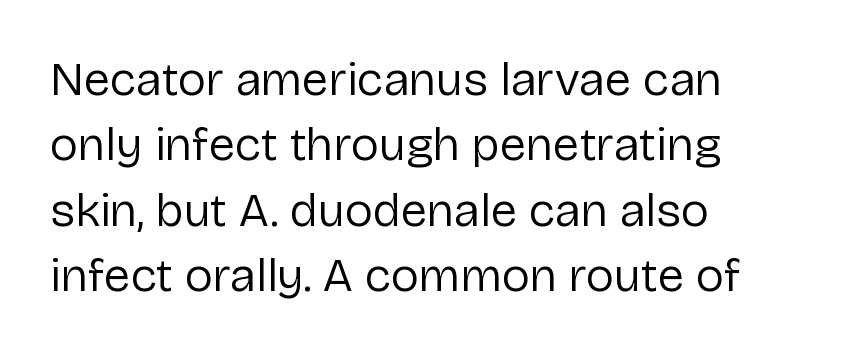
The image shows 48 px regular-weight sans-serif type, upright; set left-aligned, normal line spacing (1.36x), normal letter spacing, not underlined; low stroke contrast and a medium x-height.
